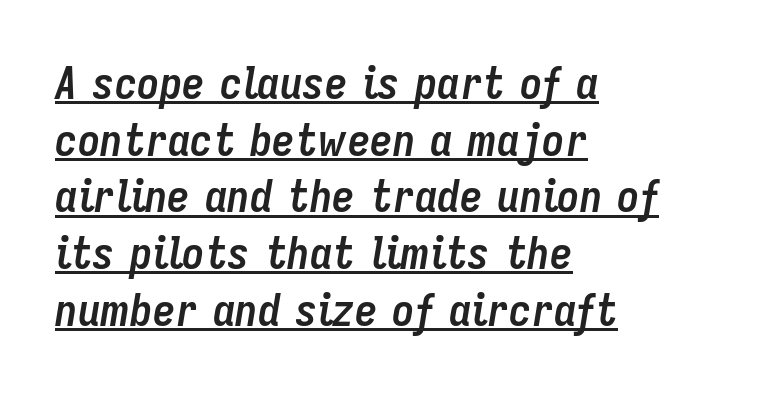
Alignment: flush left. You could not count columns in this text — the font is proportionally spaced. How would I describe the line gaps? Plain and ordinary. Set as a true bold cut, around the 700 mark.
